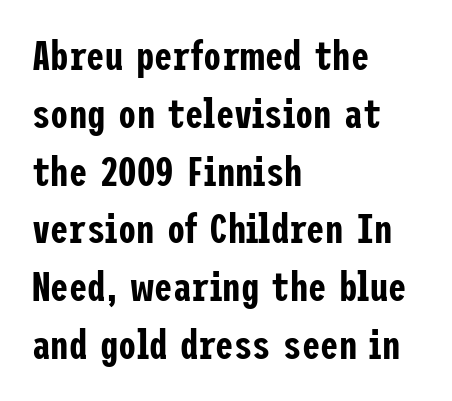
Plain, unruled lines of type. Nothing unusual about the tracking: characters are spaced as the font intends. Nothing sits at the stroke ends, so this counts as sans-serif. The rows are spaced the way most documents space them. Vertical strokes here are truly vertical.
